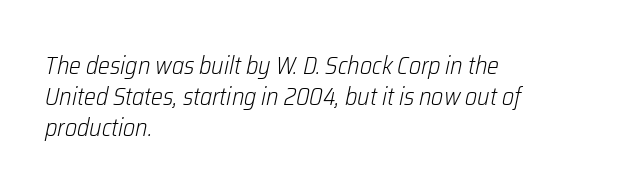
The passage is arranged the way most books set body copy — flush left. The gaps between neighbouring characters are ordinary and unremarkable. Slanted lettering throughout. The strokes carry an ordinary text weight at most.
